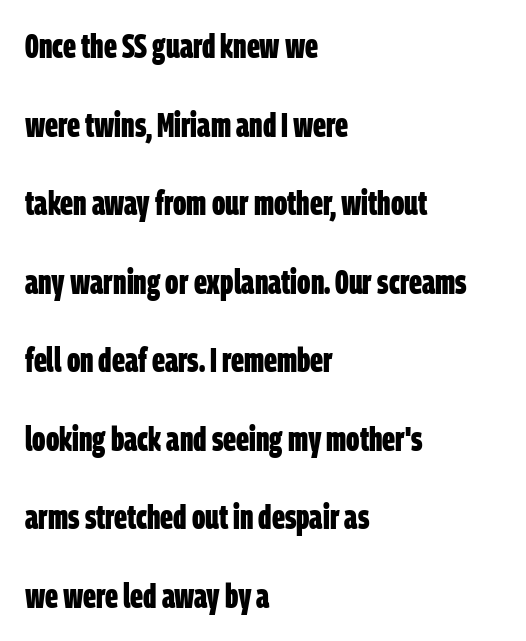
A full-strength bold gives these letters their thick strokes. Looks like regular typesetting: each glyph gets only the width it needs. Loosely led — the rows are spread out. The characters display no serif detailing; their extremities are plain. The horizontal fit of the characters is conventional and even. Has an underline been added? It has not.
